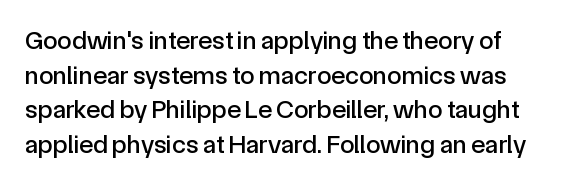
Q: Is the text italic (slanted)? A: No, it is upright.
Q: Is the text underlined? A: No.
Q: Is the spacing between letters normal or unusually wide? A: Normal.
Q: Is the spacing between lines tight, normal or loose? A: Normal.
